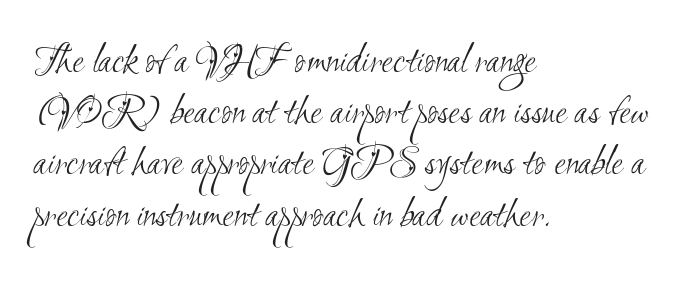
The image shows 42 px light, condensed sans-serif type; set left-aligned, line spacing 1.22x, normal letter spacing, not underlined; medium stroke contrast and a small x-height.
